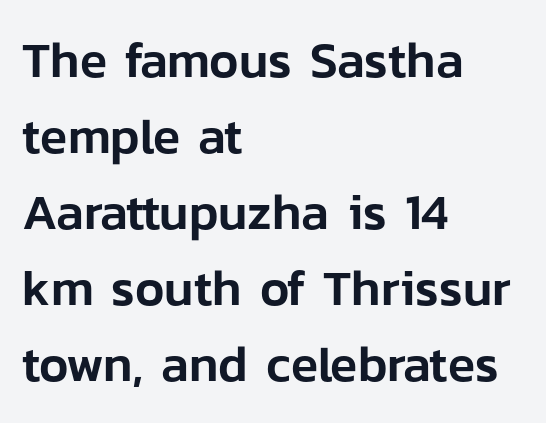
{"serif": "no", "italic": "no", "width": "normal", "stroke_contrast": "low", "x_height": "medium", "monospaced": "no", "underline": "no", "align": "left", "line_spacing": "normal", "line_spacing_ratio": 1.52, "letter_spacing": "normal", "letter_spacing_em": 0.0, "glyph_px": 50}
